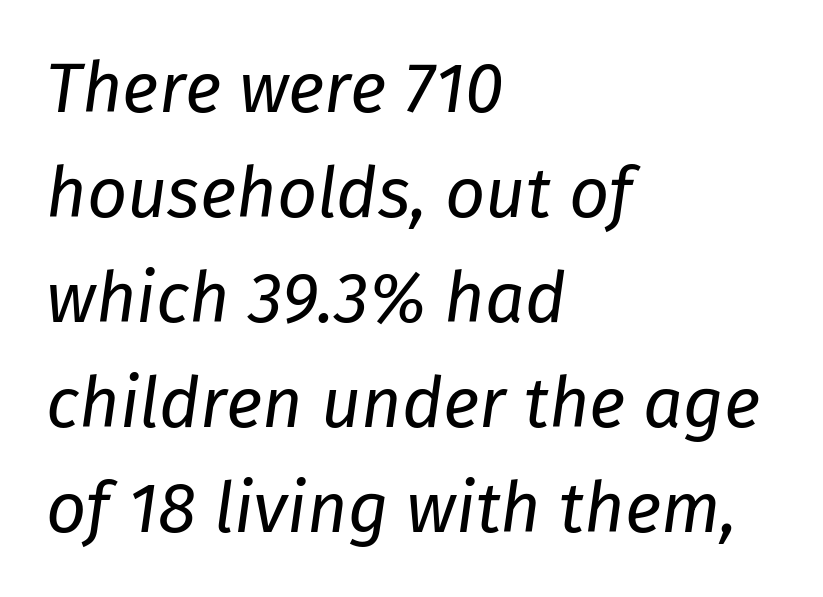
Q: Is the text bold? A: No.
Q: Is the text italic (slanted)? A: Yes, it leans right by about 8 degrees.
Q: Is the text underlined? A: No.
Q: How is the paragraph aligned? A: Left-aligned.
Q: Is the spacing between letters normal or unusually wide? A: Normal.
Q: Is the spacing between lines tight, normal or loose? A: Normal.
Q: Width (condensed, normal, or wide)? A: Normal.
Q: Stroke contrast? A: Low.
Q: x-height? A: Medium.
Q: Monospaced? A: No.
